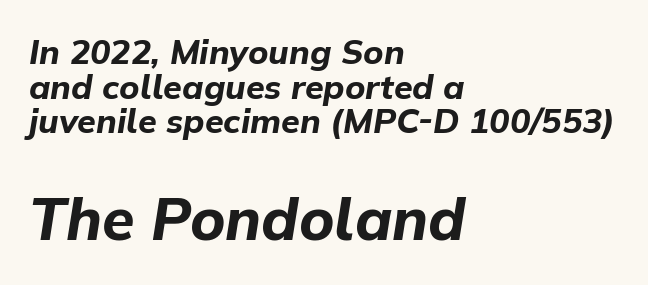
Note: smaller setting up top, larger setting below. Think of a printed novel: that variable character pitch is what you see here. The passage shown leans; its letterforms are oblique. What stands out about the letter spacing? Nothing — it is the standard amount. The passage is arranged the way most books set body copy — flush left.
